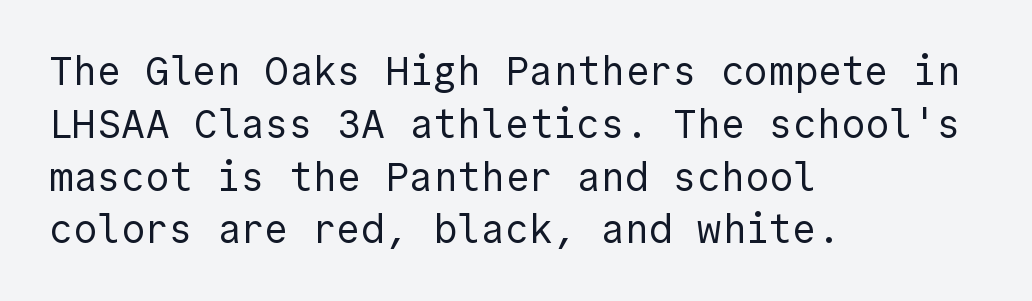
The paragraph shown leans on its left margin. The rendering keeps characters at their native spacing. Regarding leading, the lines here are spaced in the standard way. The font family rendered here belongs to the sans-serif group.
